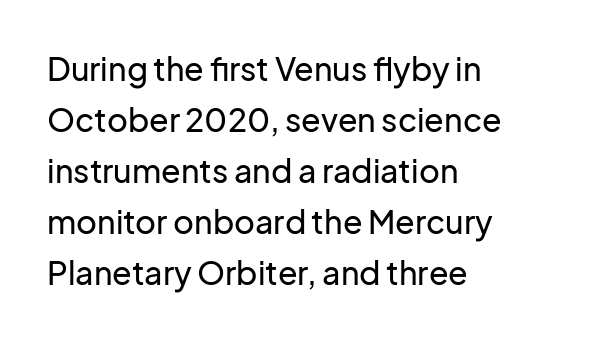
The image shows 32 px sans-serif type, upright; set left-aligned, normal line spacing (1.59x), normal letter spacing, not underlined; low stroke contrast and a medium x-height.
